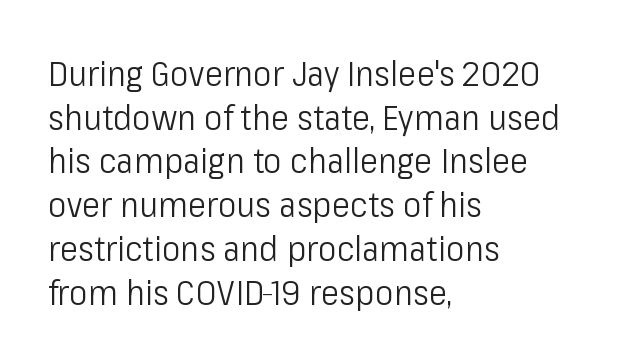
The image shows 35 px light, condensed sans-serif type, upright; set left-aligned, normal line spacing (1.25x), normal letter spacing, not underlined; low stroke contrast and a medium x-height.
